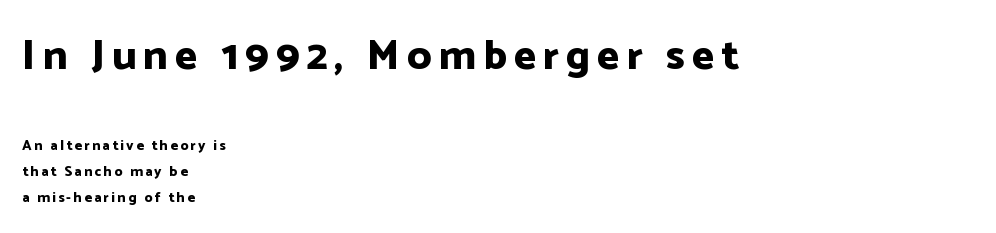
This rendering uses left alignment, leaving the right contour irregular. Pretty heavy lettering here — definitely bold. Size hierarchy here favors the leading block over the trailing one. Each letter keeps its own natural width here, so spacing adapts to shape. Just letters on the line, the space beneath them empty.
